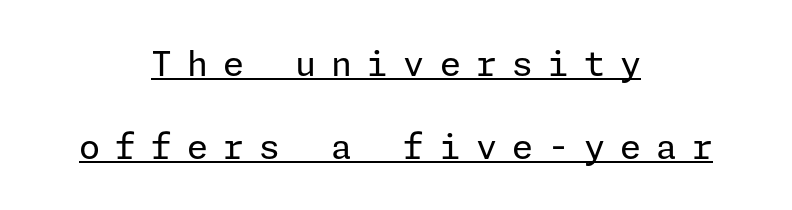
{"serif": "no", "italic": "no", "bold": "no", "weight": "regular", "width": "normal", "stroke_contrast": "low", "x_height": "medium", "underline": "yes", "align": "center", "line_spacing": "loose", "line_spacing_ratio": 2.45, "letter_spacing": "wide", "letter_spacing_em": 0.44, "glyph_px": 34}
